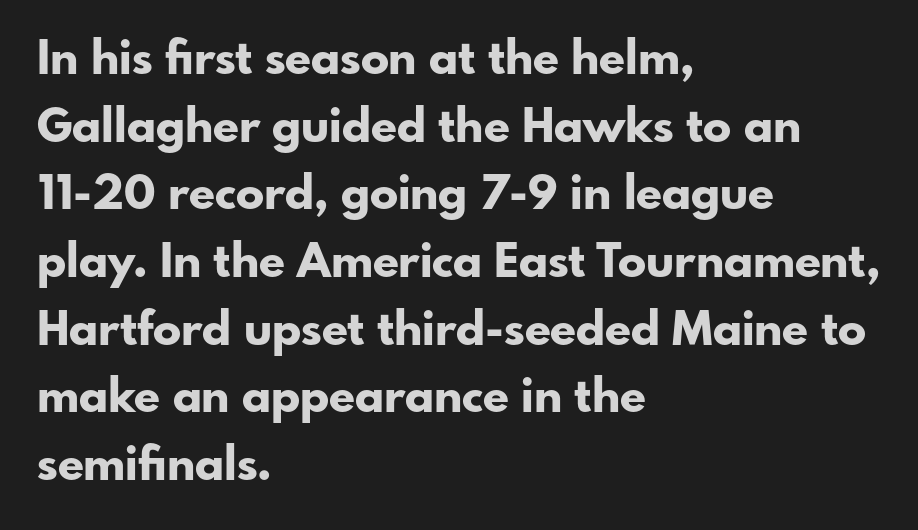
{"serif": "no", "italic": "no", "bold": "yes", "weight": "bold", "width": "normal", "stroke_contrast": "low", "x_height": "small", "monospaced": "no", "underline": "no", "align": "left", "line_spacing": "normal", "line_spacing_ratio": 1.44, "letter_spacing": "normal", "letter_spacing_em": 0.0, "glyph_px": 47}
